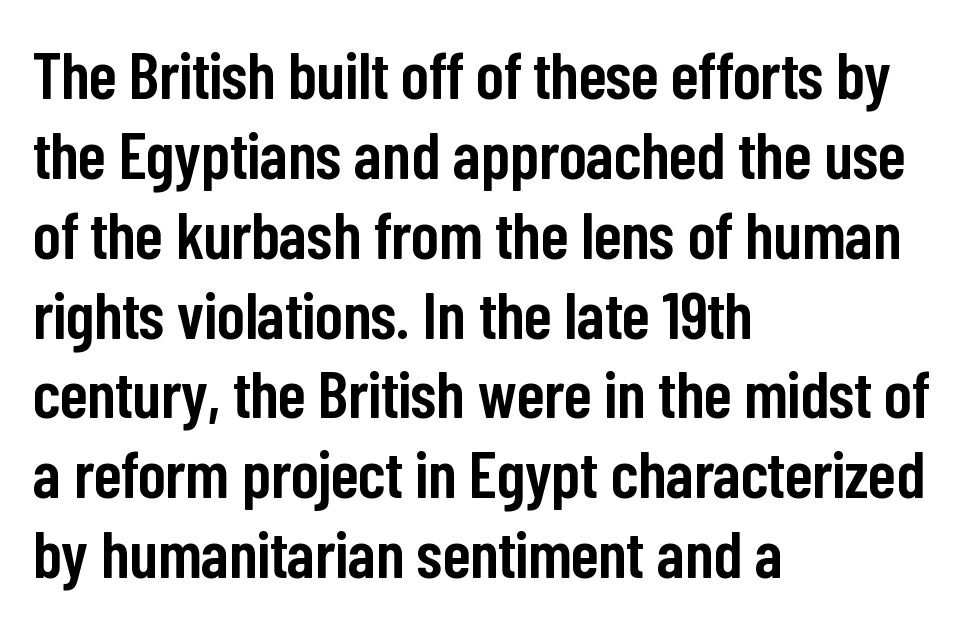
Do the letters lean? They stand straight. Tracking here is standard; glyphs follow each other at the usual distance. Spacing verdict: proportional, widths tailored to each character. Descenders are the only things crossing below the line.
